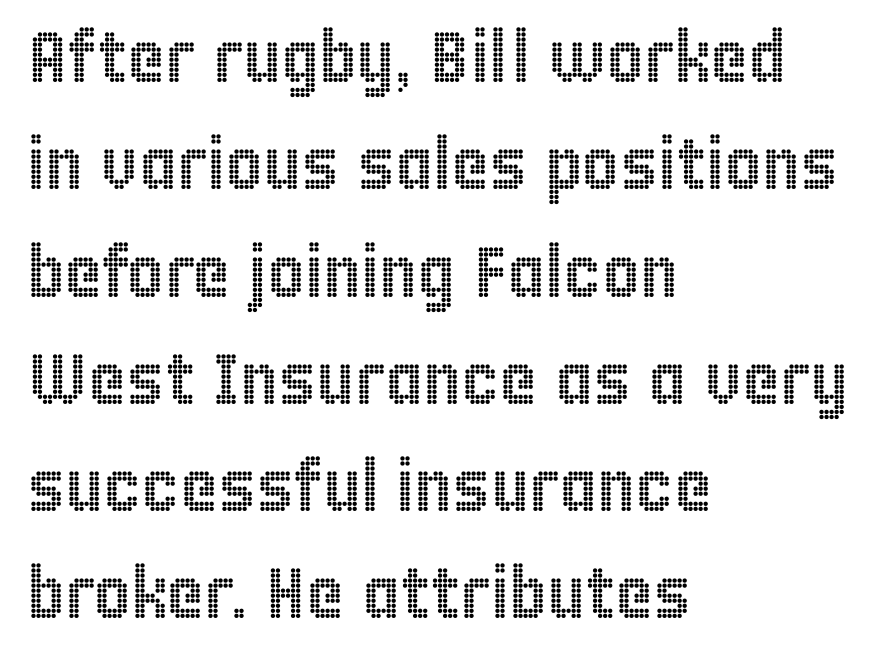
A classic flush-left, rag-right setting is used for this passage. This sample uses plain, unmodified letter spacing. Here the designer chose a conventional face with non-uniform glyph widths. Is there much room between lines? A standard amount, neither cramped nor airy. The axis of the letterforms is exactly vertical. The string is rendered with underlining switched off.
